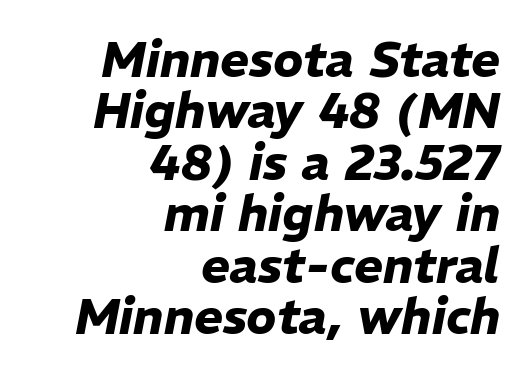
{"italic": "yes", "lean": "right", "slant_degrees": 11, "bold": "yes", "weight": "heavy", "width": "normal", "stroke_contrast": "low", "x_height": "medium", "monospaced": "no", "underline": "no", "align": "right", "line_spacing": "tight", "line_spacing_ratio": 1.05, "letter_spacing": "normal", "letter_spacing_em": 0.0, "glyph_px": 49}
